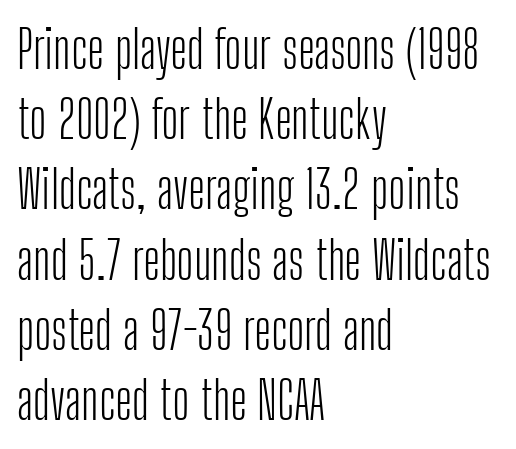
Successive baselines arrive at the customary interval. Designer's note — italics off, roman on. Note the varied advance widths — an 'i' is clearly narrower than an 'm'. Notice how the passage keeps a crisp vertical edge on the left only. Beneath every word, the page is bare. Inter-character spacing is left at the font's built-in metrics.
